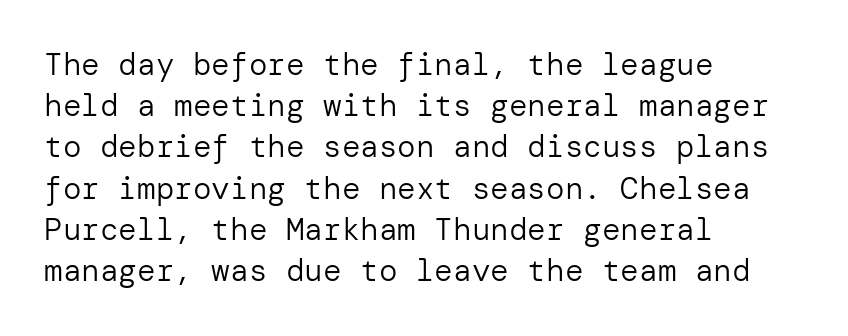
Honestly, the letter spacing is just normal — you wouldn't notice it. Horizontal bands of white between lines are of average thickness. This rendering uses left alignment, leaving the right contour irregular. On a weight scale, this lands at 450 or below.
